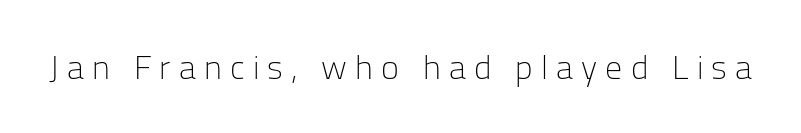
{"serif": "no", "italic": "no", "bold": "no", "weight": "light", "width": "normal", "stroke_contrast": "low", "x_height": "medium", "monospaced": "no", "underline": "no", "letter_spacing": "wide", "letter_spacing_em": 0.24, "glyph_px": 34}
